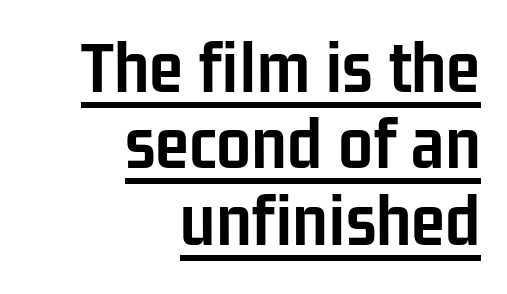
Q: Is the text bold? A: Yes.
Q: Is the text italic (slanted)? A: No, it is upright.
Q: Is the typeface a serif or a sans-serif typeface? A: Sans-serif.
Q: Is the text underlined? A: Yes.
Q: How is the paragraph aligned? A: Right-aligned.
Q: Is the spacing between letters normal or unusually wide? A: Normal.
Q: Is the spacing between lines tight, normal or loose? A: Tight.
Q: Width (condensed, normal, or wide)? A: Condensed.
Q: Stroke contrast? A: Low.
Q: x-height? A: Medium.
Q: Monospaced? A: No.
